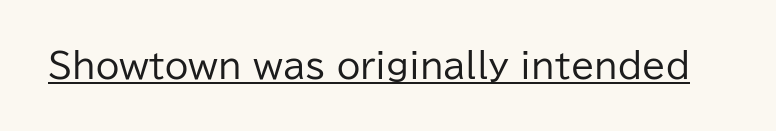
The image shows 34 px regular-weight sans-serif type, upright; set normal letter spacing, underlined; low stroke contrast and a medium x-height.
